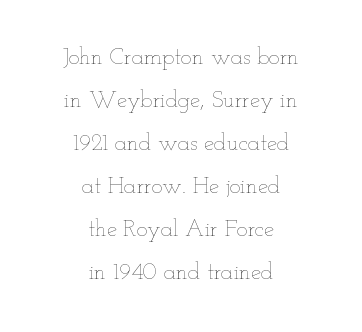
The image shows 23 px text type, upright; set centered, line spacing 1.87x, normal letter spacing, not underlined.
